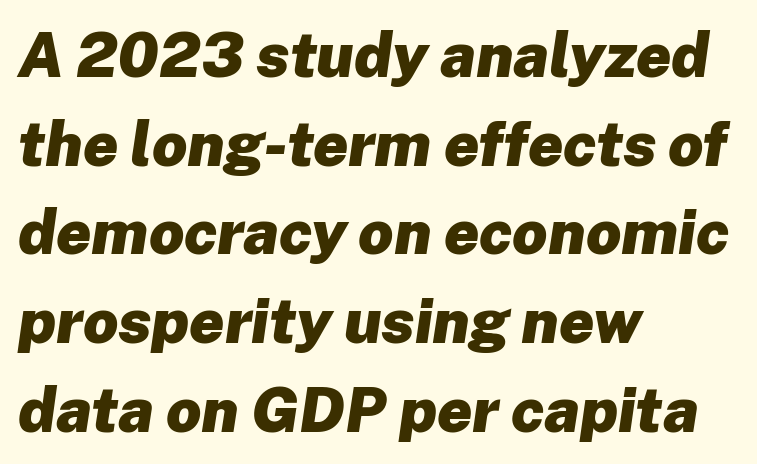
Plenty of ink on the page — the face is bold. Varying glyph widths throughout — classic text-font behaviour. Just letters on the line, the space beneath them empty. The setting favours the left margin, as ordinary paragraphs usually do.
